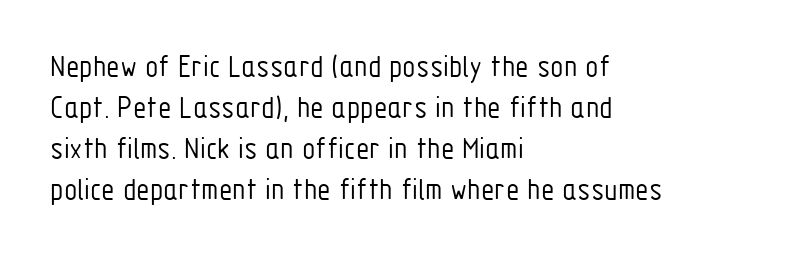
This is sans-serif lettering, the kind often seen on screens and signage. Each line starts at the same left margin while the right side varies. The string is rendered with underlining switched off. The strokes carry an ordinary text weight at most.
